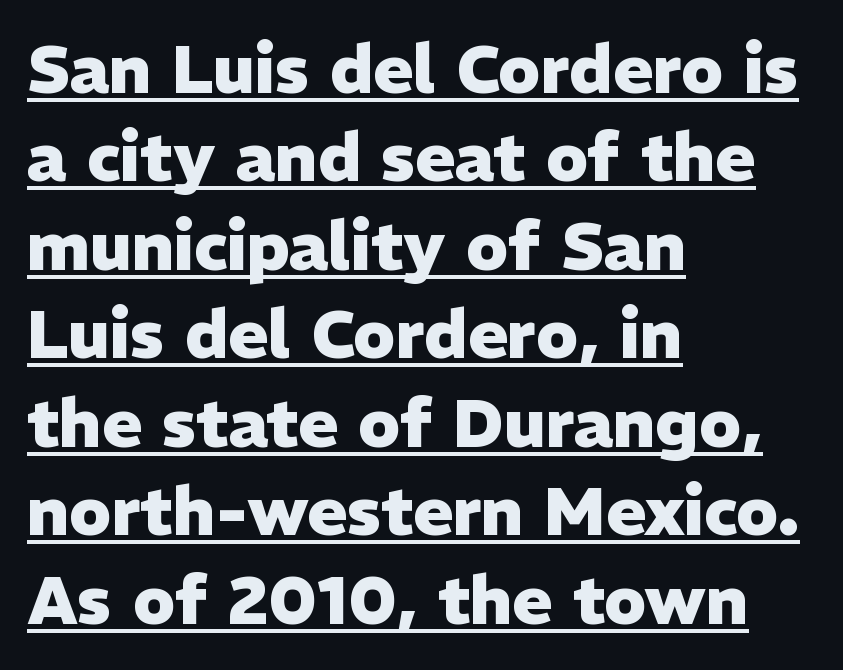
The image shows 67 px heavy sans-serif type, upright; set left-aligned, normal line spacing (1.32x), normal letter spacing, underlined; low stroke contrast and a medium x-height.
